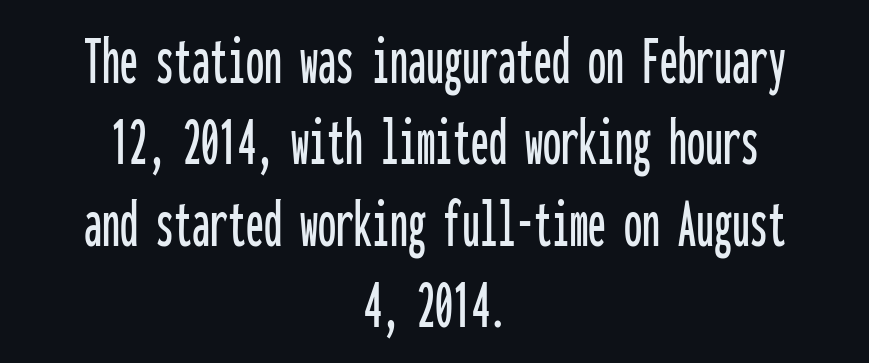
Q: Is the text italic (slanted)? A: No, it is upright.
Q: Is the typeface a serif or a sans-serif typeface? A: Sans-serif.
Q: Is the text underlined? A: No.
Q: How is the paragraph aligned? A: Centered.
Q: Is the spacing between letters normal or unusually wide? A: Normal.
Q: Is the spacing between lines tight, normal or loose? A: Tight.
Q: Width (condensed, normal, or wide)? A: Condensed.
Q: Stroke contrast? A: Low.
Q: x-height? A: Medium.
Q: Monospaced? A: Yes.
